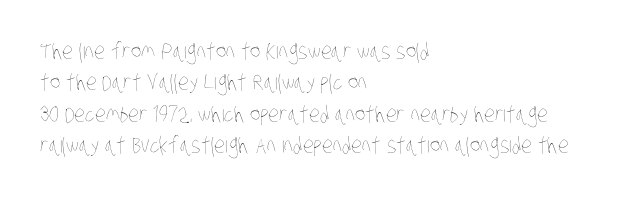
Q: Is the text bold? A: No.
Q: Is the text underlined? A: No.
Q: How is the paragraph aligned? A: Left-aligned.
Q: Is the spacing between letters normal or unusually wide? A: Normal.
Q: Is the spacing between lines tight, normal or loose? A: Normal.
